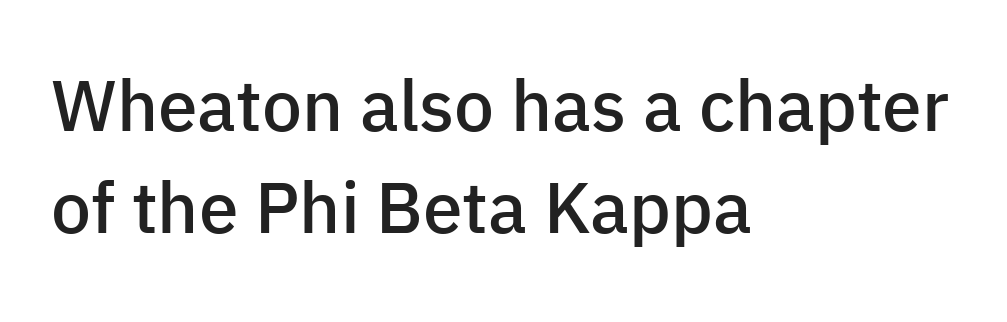
Q: Is the text bold? A: Semi-bold.
Q: Is the text italic (slanted)? A: No, it is upright.
Q: Is the typeface a serif or a sans-serif typeface? A: Sans-serif.
Q: Is the text underlined? A: No.
Q: How is the paragraph aligned? A: Left-aligned.
Q: Is the spacing between letters normal or unusually wide? A: Normal.
Q: Is the spacing between lines tight, normal or loose? A: Normal.
Q: Width (condensed, normal, or wide)? A: Normal.
Q: Stroke contrast? A: Low.
Q: x-height? A: Medium.
Q: Monospaced? A: No.
